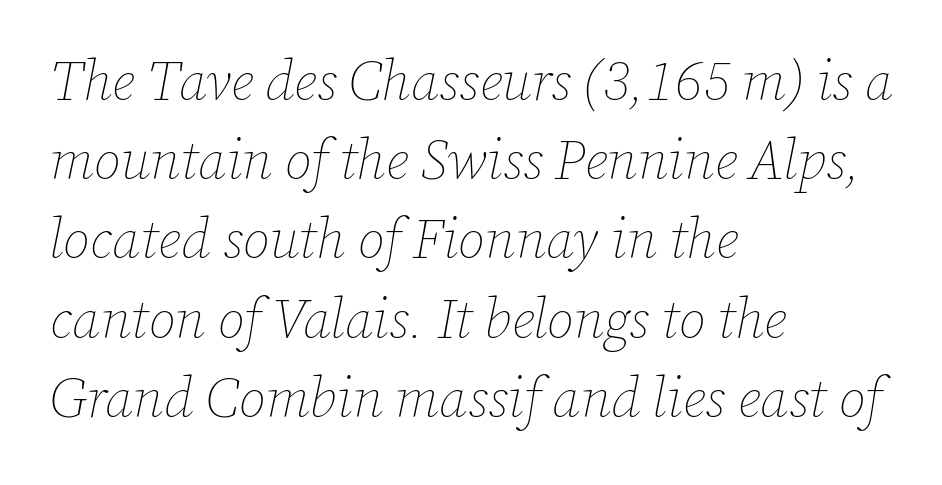
Q: Is the text bold? A: No.
Q: Is the text italic (slanted)? A: Yes, it leans right by about 12 degrees.
Q: Is the text underlined? A: No.
Q: How is the paragraph aligned? A: Left-aligned.
Q: Is the spacing between letters normal or unusually wide? A: Normal.
Q: Is the spacing between lines tight, normal or loose? A: Normal.
Q: Width (condensed, normal, or wide)? A: Normal.
Q: Stroke contrast? A: Low.
Q: x-height? A: Medium.
Q: Monospaced? A: No.
